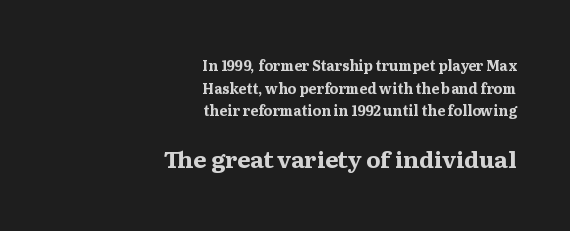
The image shows 23 px bold type, upright; set right-aligned, normal line spacing (1.61x), normal letter spacing, not underlined; the second (bottom) block is 1.64x larger.
